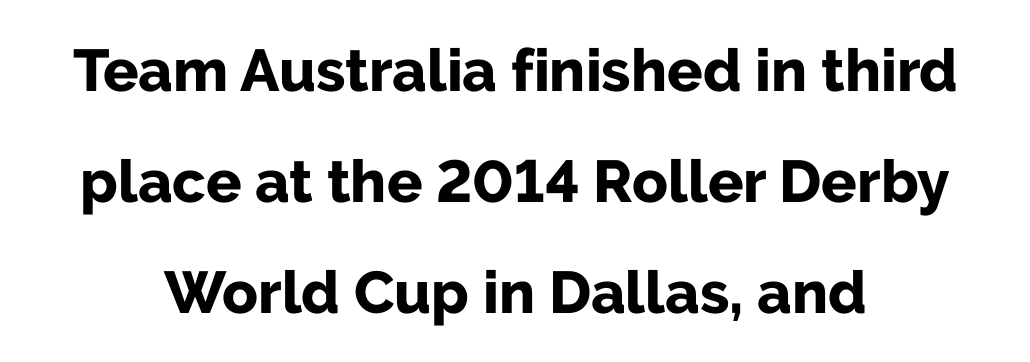
{"serif": "no", "italic": "no", "bold": "yes", "weight": "bold", "width": "normal", "stroke_contrast": "low", "x_height": "medium", "monospaced": "no", "underline": "no", "align": "center", "line_spacing_ratio": 1.88, "letter_spacing": "normal", "letter_spacing_em": 0.0, "glyph_px": 59}
